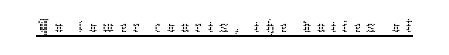
Q: Is the text bold? A: No.
Q: Is the text italic (slanted)? A: No, it is upright.
Q: Is the text underlined? A: Yes.
Q: Width (condensed, normal, or wide)? A: Normal.
Q: Stroke contrast? A: Low.
Q: x-height? A: Medium.
Q: Monospaced? A: No.
